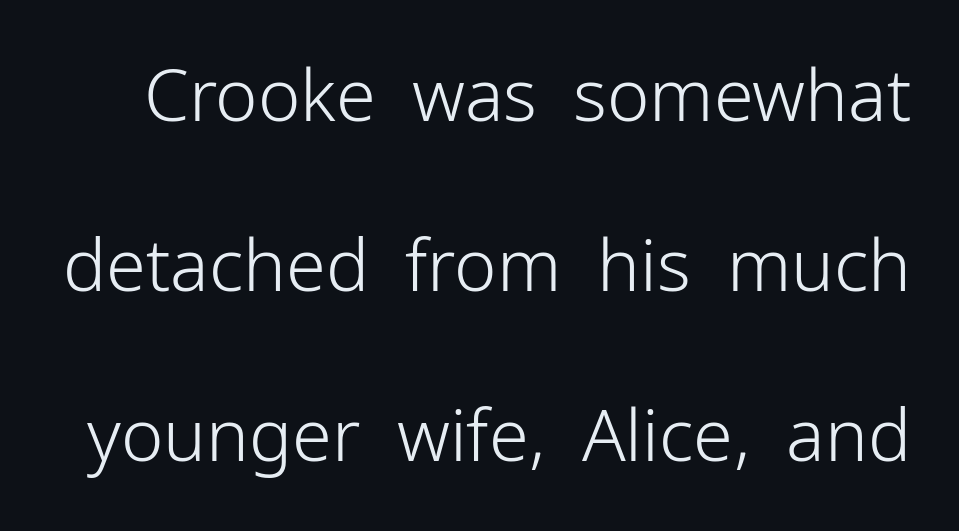
Q: Is the text bold? A: No.
Q: Is the text italic (slanted)? A: No, it is upright.
Q: Is the typeface a serif or a sans-serif typeface? A: Sans-serif.
Q: Is the text underlined? A: No.
Q: Is the spacing between letters normal or unusually wide? A: Normal.
Q: Is the spacing between lines tight, normal or loose? A: Loose.
Q: Width (condensed, normal, or wide)? A: Normal.
Q: Stroke contrast? A: Low.
Q: x-height? A: Medium.
Q: Monospaced? A: No.
